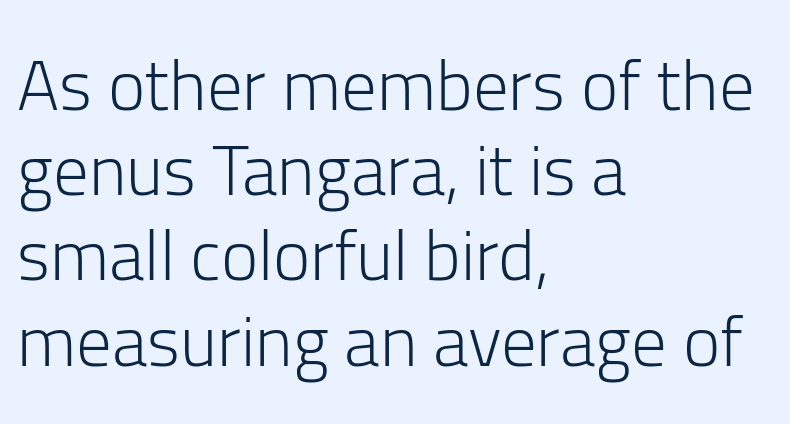
The image shows 71 px light sans-serif type, upright; set left-aligned, line spacing 1.2x, normal letter spacing, not underlined; low stroke contrast and a medium x-height.
